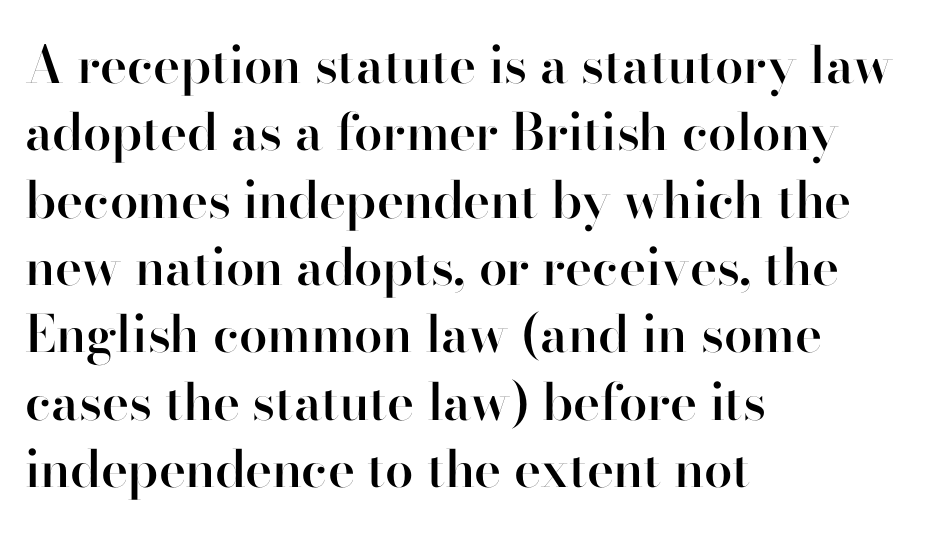
{"serif": "no", "italic": "no", "bold": "semi", "weight": "semibold", "width": "normal", "stroke_contrast": "high", "x_height": "small", "monospaced": "no", "underline": "no", "align": "left", "line_spacing": "normal", "line_spacing_ratio": 1.32, "letter_spacing": "normal", "letter_spacing_em": 0.0, "glyph_px": 51}
